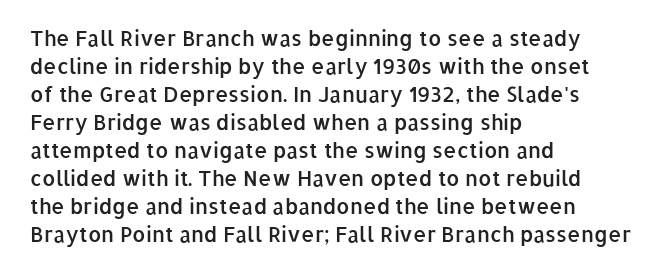
{"italic": "no", "bold": "semi", "underline": "no", "align": "left", "line_spacing": "normal", "line_spacing_ratio": 1.33, "letter_spacing": "normal", "letter_spacing_em": 0.0, "glyph_px": 21}
